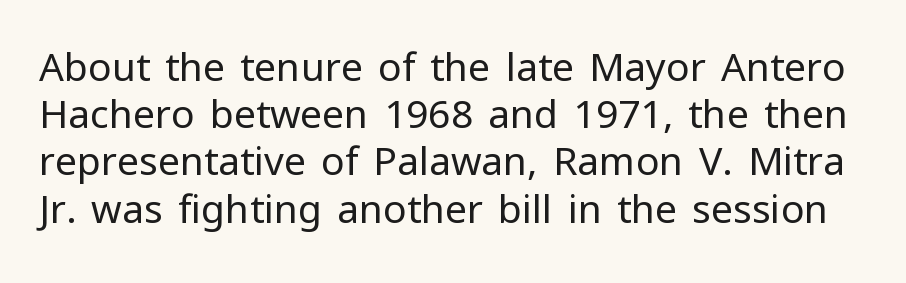
{"serif": "no", "italic": "no", "bold": "no", "weight": "regular", "width": "normal", "stroke_contrast": "low", "x_height": "medium", "monospaced": "no", "underline": "no", "line_spacing_ratio": 1.21, "letter_spacing": "normal", "letter_spacing_em": 0.0, "glyph_px": 39}
